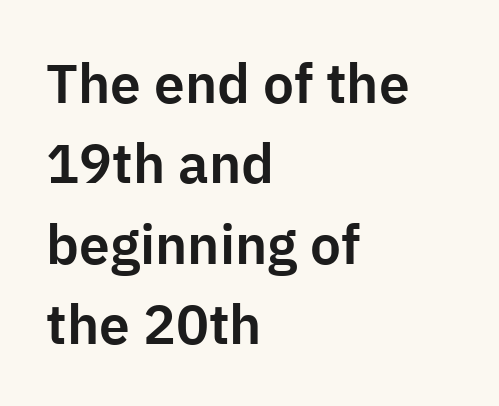
{"serif": "no", "italic": "no", "width": "normal", "stroke_contrast": "low", "x_height": "medium", "monospaced": "no", "underline": "no", "align": "left", "line_spacing": "normal", "line_spacing_ratio": 1.46, "letter_spacing": "normal", "letter_spacing_em": 0.0, "glyph_px": 55}
